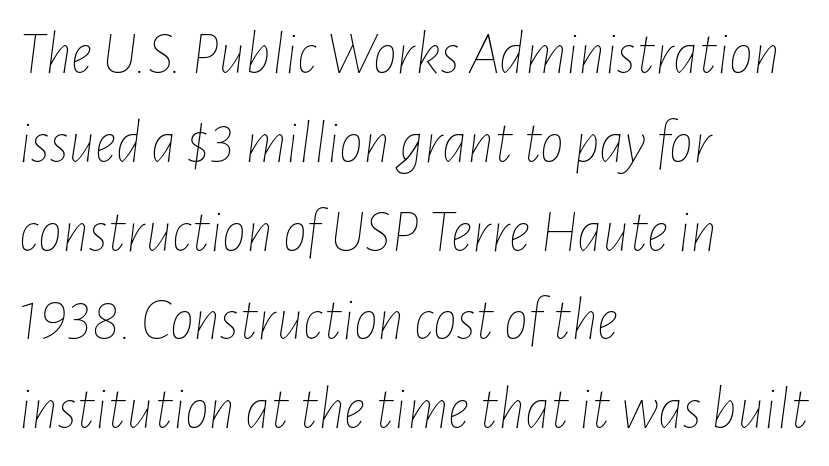
The image shows 60 px thin, condensed type, italic (leaning right); set left-aligned, normal line spacing (1.48x), normal letter spacing, not underlined; low stroke contrast and a medium x-height.
